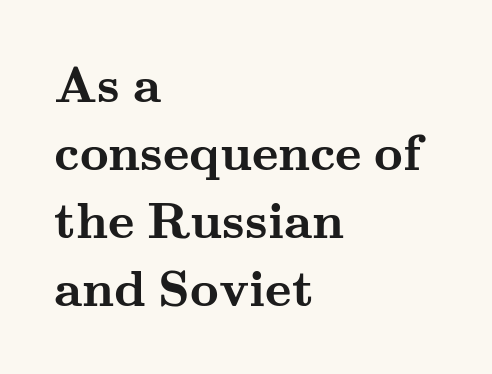
The image shows 50 px semibold, wide serif type, upright; set left-aligned, normal line spacing (1.36x), normal letter spacing, not underlined; medium stroke contrast and a small x-height.
